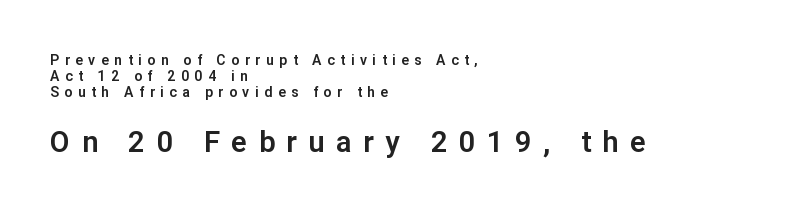
Q: Is the text italic (slanted)? A: No, it is upright.
Q: Is the typeface a serif or a sans-serif typeface? A: Sans-serif.
Q: Is the text underlined? A: No.
Q: How is the paragraph aligned? A: Left-aligned.
Q: Is the spacing between letters normal or unusually wide? A: Unusually wide.
Q: Which block of text is set in a larger size, the first (top) or the second (bottom)? A: The second (bottom) one.
Q: Width (condensed, normal, or wide)? A: Normal.
Q: Stroke contrast? A: Low.
Q: x-height? A: Medium.
Q: Monospaced? A: No.
